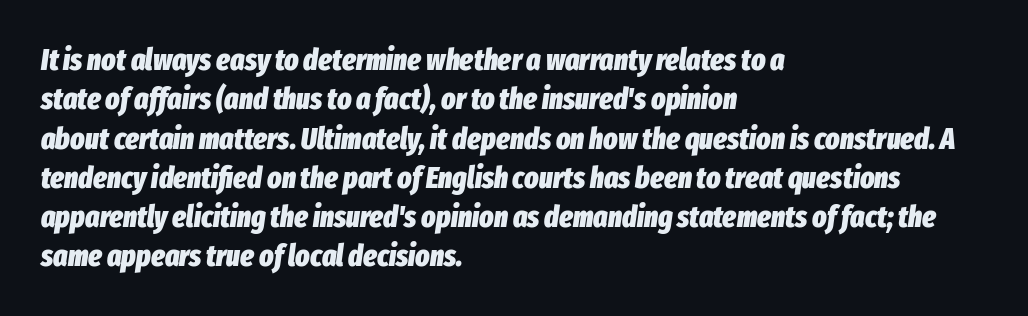
The paragraph has a hard left edge and a soft right edge. The specimen reads as italic at a glance. No word sits above an underline. The passage shown stacks its lines at a standard gap.
